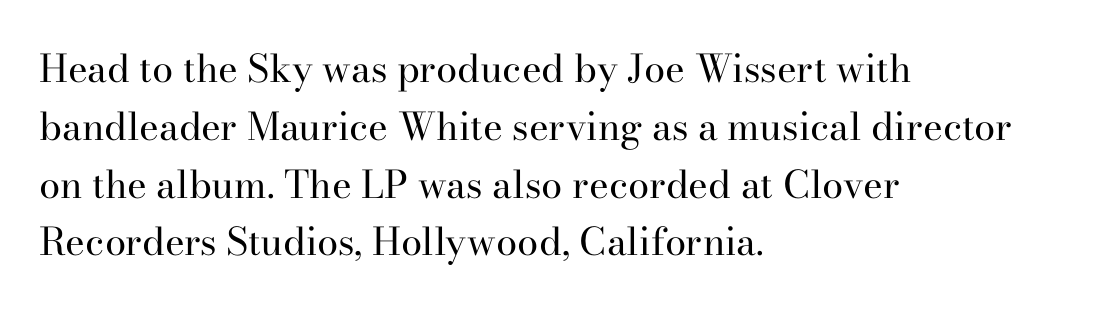
Q: Is the text bold? A: No.
Q: Is the text italic (slanted)? A: No, it is upright.
Q: Is the typeface a serif or a sans-serif typeface? A: Serif.
Q: Is the text underlined? A: No.
Q: How is the paragraph aligned? A: Left-aligned.
Q: Is the spacing between letters normal or unusually wide? A: Normal.
Q: Is the spacing between lines tight, normal or loose? A: Normal.
Q: Width (condensed, normal, or wide)? A: Normal.
Q: Stroke contrast? A: High.
Q: x-height? A: Small.
Q: Monospaced? A: No.
